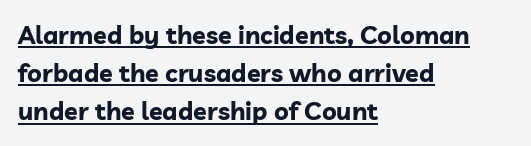
Is the block centered? No — it sits flush against the left margin. A full-strength bold gives these letters their thick strokes. A baseline rule has been typeset under these characters. Tracking here is standard; glyphs follow each other at the usual distance. This block has exactly the height ordinary leading produces.
